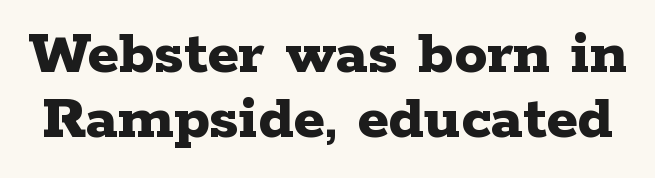
Q: Is the text bold? A: Yes.
Q: Is the text italic (slanted)? A: No, it is upright.
Q: Is the typeface a serif or a sans-serif typeface? A: Serif.
Q: Is the text underlined? A: No.
Q: Is the spacing between letters normal or unusually wide? A: Normal.
Q: Is the spacing between lines tight, normal or loose? A: Tight.
Q: Width (condensed, normal, or wide)? A: Wide.
Q: Stroke contrast? A: Low.
Q: x-height? A: Medium.
Q: Monospaced? A: No.
